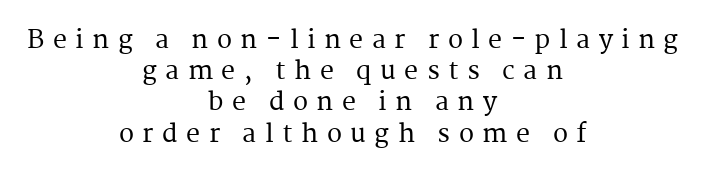
{"italic": "no", "underline": "no", "align": "center", "line_spacing": "normal", "line_spacing_ratio": 1.25, "letter_spacing": "wide", "letter_spacing_em": 0.34, "glyph_px": 25}
